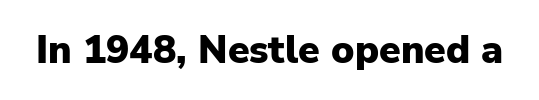
Q: Is the text bold? A: Yes.
Q: Is the text italic (slanted)? A: No, it is upright.
Q: Is the typeface a serif or a sans-serif typeface? A: Sans-serif.
Q: Is the text underlined? A: No.
Q: Is the spacing between letters normal or unusually wide? A: Normal.
Q: Width (condensed, normal, or wide)? A: Normal.
Q: Stroke contrast? A: Low.
Q: x-height? A: Medium.
Q: Monospaced? A: No.
